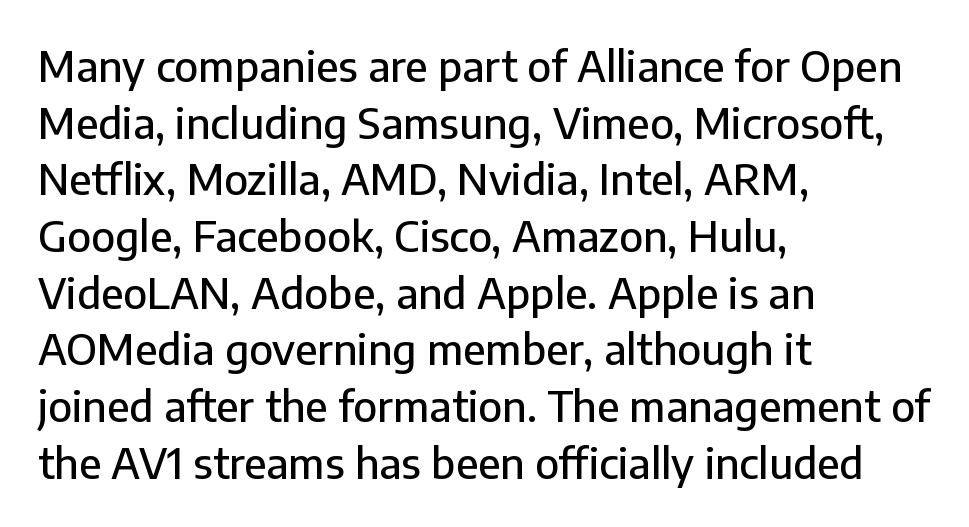
Q: Is the text italic (slanted)? A: No, it is upright.
Q: Is the typeface a serif or a sans-serif typeface? A: Sans-serif.
Q: Is the text underlined? A: No.
Q: How is the paragraph aligned? A: Left-aligned.
Q: Is the spacing between letters normal or unusually wide? A: Normal.
Q: Is the spacing between lines tight, normal or loose? A: Normal.
Q: Width (condensed, normal, or wide)? A: Normal.
Q: Stroke contrast? A: Low.
Q: x-height? A: Medium.
Q: Monospaced? A: No.
